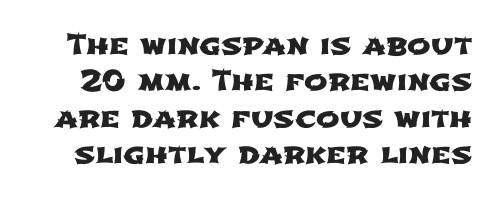
Q: Is the typeface a serif or a sans-serif typeface? A: Sans-serif.
Q: Is the text underlined? A: No.
Q: Is the spacing between letters normal or unusually wide? A: Normal.
Q: Is the spacing between lines tight, normal or loose? A: Normal.
Q: Width (condensed, normal, or wide)? A: Wide.
Q: Stroke contrast? A: Low.
Q: x-height? A: Medium.
Q: Monospaced? A: No.
